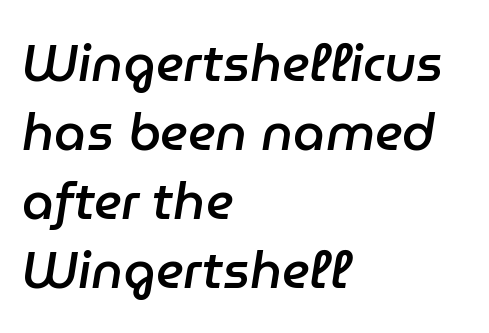
Q: Is the text bold? A: Semi-bold.
Q: Is the text italic (slanted)? A: Yes, it leans right by about 9 degrees.
Q: Is the text underlined? A: No.
Q: How is the paragraph aligned? A: Left-aligned.
Q: Is the spacing between letters normal or unusually wide? A: Normal.
Q: Is the spacing between lines tight, normal or loose? A: Normal.
Q: Width (condensed, normal, or wide)? A: Normal.
Q: Stroke contrast? A: Low.
Q: x-height? A: Medium.
Q: Monospaced? A: No.
